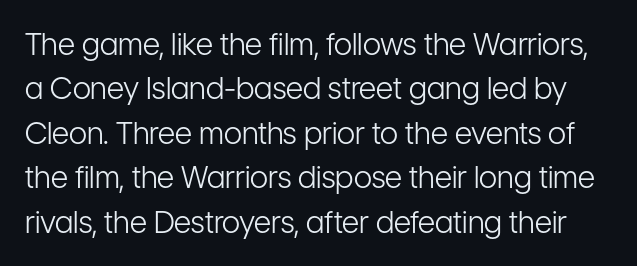
{"serif": "no", "italic": "no", "bold": "no", "weight": "light", "width": "condensed", "stroke_contrast": "low", "x_height": "medium", "monospaced": "no", "underline": "no", "line_spacing": "normal", "line_spacing_ratio": 1.48, "letter_spacing": "normal", "letter_spacing_em": 0.0, "glyph_px": 30}
